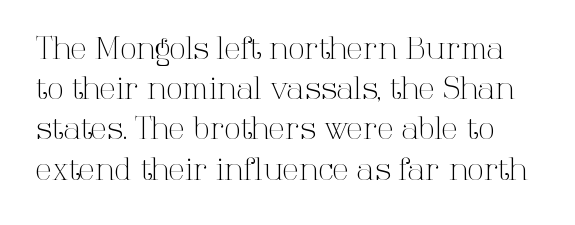
{"serif": "yes", "italic": "no", "bold": "no", "weight": "light", "width": "normal", "stroke_contrast": "high", "x_height": "medium", "monospaced": "no", "underline": "no", "line_spacing": "normal", "line_spacing_ratio": 1.34, "letter_spacing": "normal", "letter_spacing_em": 0.0, "glyph_px": 30}
